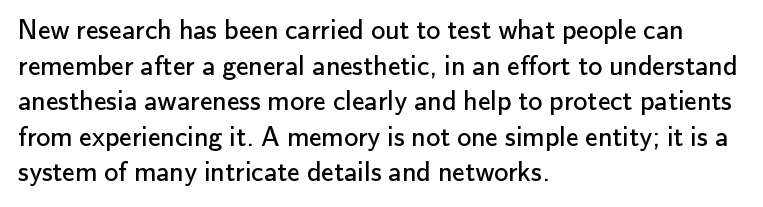
Q: Is the text bold? A: No.
Q: Is the text italic (slanted)? A: No, it is upright.
Q: Is the typeface a serif or a sans-serif typeface? A: Sans-serif.
Q: Is the text underlined? A: No.
Q: How is the paragraph aligned? A: Left-aligned.
Q: Is the spacing between letters normal or unusually wide? A: Normal.
Q: Is the spacing between lines tight, normal or loose? A: Normal.
Q: Width (condensed, normal, or wide)? A: Normal.
Q: Stroke contrast? A: Low.
Q: x-height? A: Small.
Q: Monospaced? A: No.
